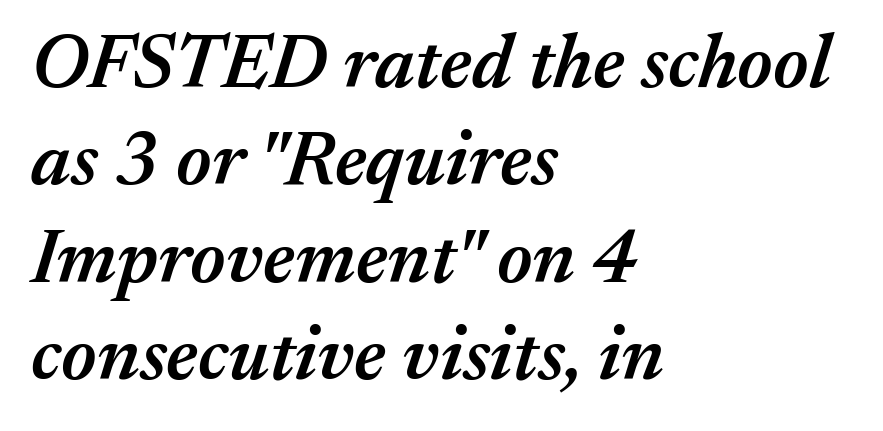
Glyph-to-glyph distance matches everyday printed text. The vertical gap from one line to the next is medium. Letters rest on an invisible, unmarked baseline. The rendering uses natural spacing where letterforms have individual widths.
